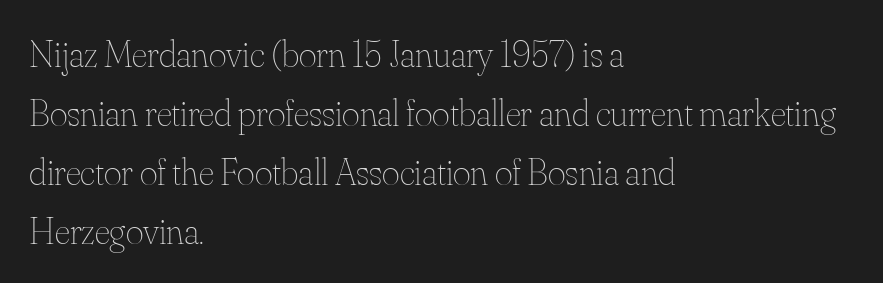
Q: Is the text bold? A: No.
Q: Is the text italic (slanted)? A: No, it is upright.
Q: Is the text underlined? A: No.
Q: How is the paragraph aligned? A: Left-aligned.
Q: Is the spacing between letters normal or unusually wide? A: Normal.
Q: Is the spacing between lines tight, normal or loose? A: Normal.
Q: Width (condensed, normal, or wide)? A: Normal.
Q: Stroke contrast? A: Medium.
Q: x-height? A: Small.
Q: Monospaced? A: No.
